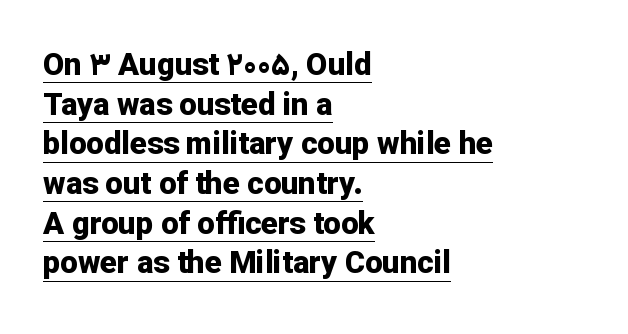
The image shows 31 px bold sans-serif type, upright; set left-aligned, normal line spacing (1.28x), normal letter spacing, underlined; low stroke contrast and a medium x-height.
